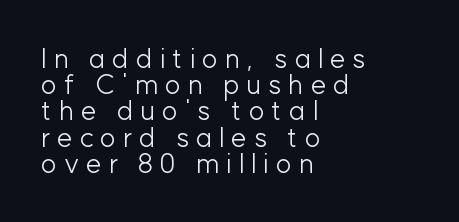
Counters stay open thanks to moderate or lighter strokes. Each row of text sits above clean, open space. Line beginnings align vertically; line endings do not. Tall strokes in this sample are plumb rather than angled. Summary of vertical rhythm: compact, with narrow interline spacing.
